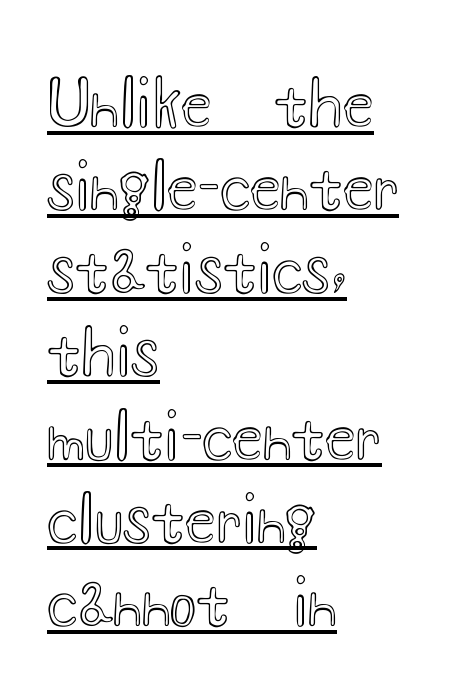
Q: Is the text italic (slanted)? A: No, it is upright.
Q: Is the text underlined? A: Yes.
Q: How is the paragraph aligned? A: Left-aligned.
Q: Is the spacing between letters normal or unusually wide? A: Normal.
Q: Is the spacing between lines tight, normal or loose? A: Normal.
Q: Width (condensed, normal, or wide)? A: Wide.
Q: x-height? A: Small.
Q: Monospaced? A: No.
